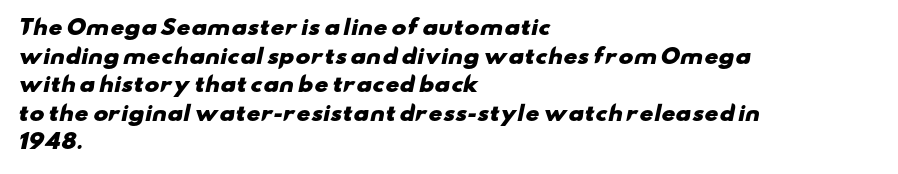
Q: Is the text bold? A: Yes.
Q: Is the text underlined? A: No.
Q: How is the paragraph aligned? A: Left-aligned.
Q: Is the spacing between letters normal or unusually wide? A: Normal.
Q: Is the spacing between lines tight, normal or loose? A: Normal.
